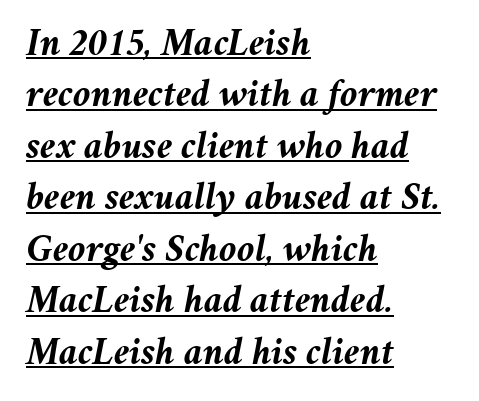
Q: Is the text bold? A: Yes.
Q: Is the text italic (slanted)? A: Yes, it leans right by about 11 degrees.
Q: Is the text underlined? A: Yes.
Q: How is the paragraph aligned? A: Left-aligned.
Q: Is the spacing between letters normal or unusually wide? A: Normal.
Q: Is the spacing between lines tight, normal or loose? A: Normal.
Q: Width (condensed, normal, or wide)? A: Normal.
Q: Stroke contrast? A: Medium.
Q: x-height? A: Medium.
Q: Monospaced? A: No.
